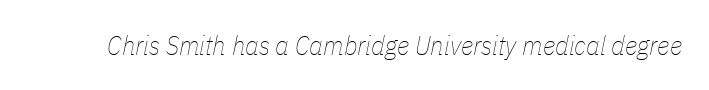
{"italic": "yes", "lean": "right", "slant_degrees": 11, "bold": "no", "underline": "no", "letter_spacing": "normal", "letter_spacing_em": 0.0, "glyph_px": 27}
